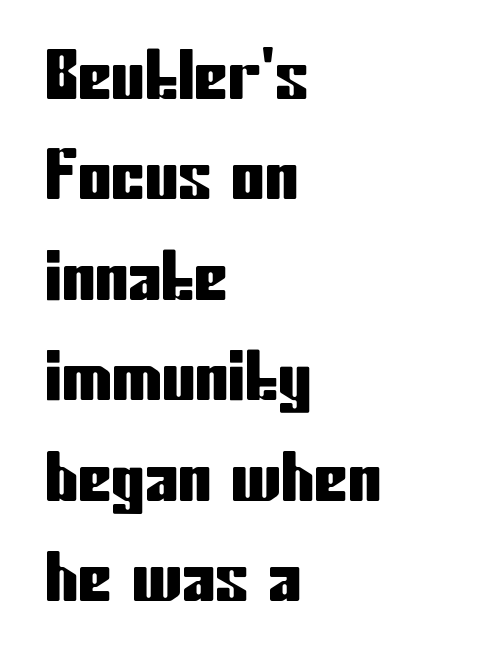
The image shows 67 px condensed sans-serif type, upright; set left-aligned, normal line spacing (1.5x), normal letter spacing, not underlined; low stroke contrast and a medium x-height.
